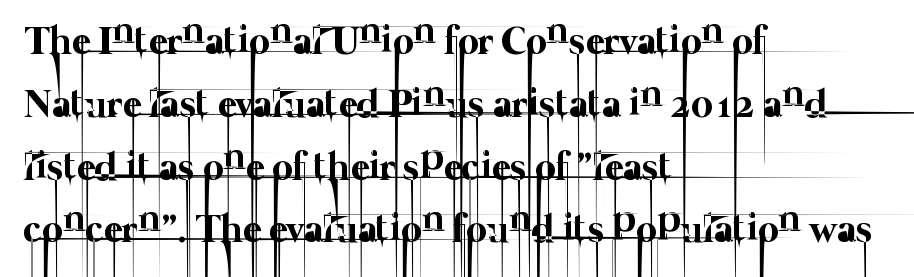
Q: Is the text bold? A: No.
Q: Is the text underlined? A: No.
Q: How is the paragraph aligned? A: Left-aligned.
Q: Is the spacing between letters normal or unusually wide? A: Normal.
Q: Is the spacing between lines tight, normal or loose? A: Normal.
Q: Width (condensed, normal, or wide)? A: Normal.
Q: Stroke contrast? A: Low.
Q: x-height? A: Medium.
Q: Monospaced? A: No.
